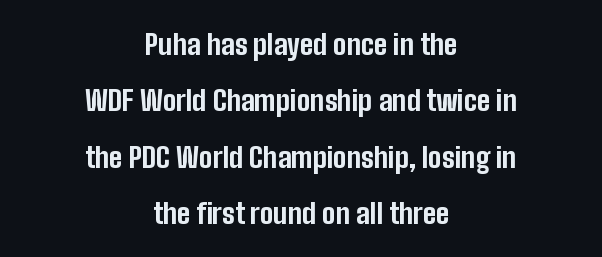
You could not count columns in this text — the font is proportionally spaced. The vertical gap from one line to the next is large. The gaps between neighbouring characters are ordinary and unremarkable. When letters stand straight like this, we call the style roman or upright.
